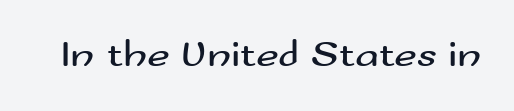
The gaps between neighbouring characters are ordinary and unremarkable. Caption: face not bold, strokes unweighted. The passage shown is typed in a proportional face where columns would drift. Typographically, this falls in the sans-serif category. Designer's note — italics off, roman on.
